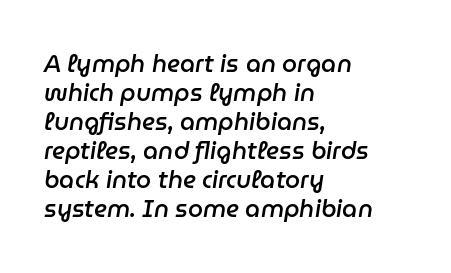
{"italic": "yes", "lean": "right", "slant_degrees": 9, "bold": "semi", "underline": "no", "align": "left", "line_spacing_ratio": 1.21, "letter_spacing": "normal", "letter_spacing_em": 0.0, "glyph_px": 24}
